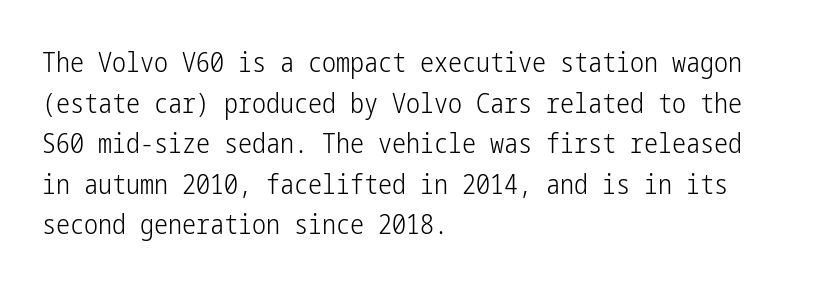
The image shows 28 px light, condensed sans-serif type, upright; set left-aligned, normal line spacing (1.45x), normal letter spacing, not underlined; low stroke contrast and a medium x-height.
